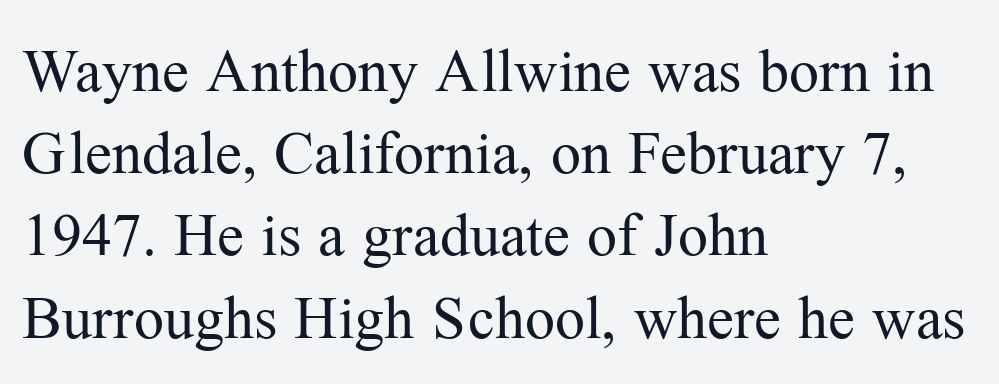
A typesetter would call this proportional, since set widths differ per character. Vertically, the passage feels balanced, rows spaced as you'd expect. No letter is thick-stroked: the sample isn't bold. The face used here is seriffed, in the tradition of book romans. A typesetter would mark this as roman, not italic.
